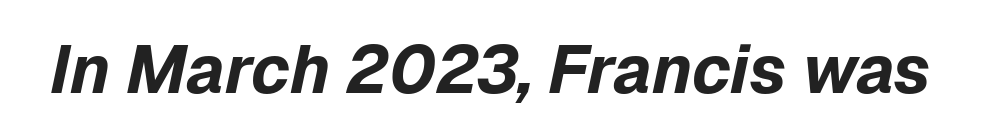
The image shows 67 px bold type, italic (leaning right); set normal letter spacing, not underlined; low stroke contrast and a medium x-height.
